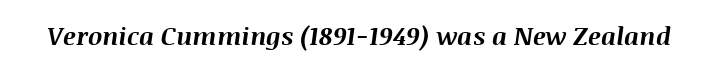
{"italic": "yes", "lean": "right", "slant_degrees": 8, "bold": "yes", "underline": "no", "letter_spacing": "normal", "letter_spacing_em": 0.0, "glyph_px": 25}
